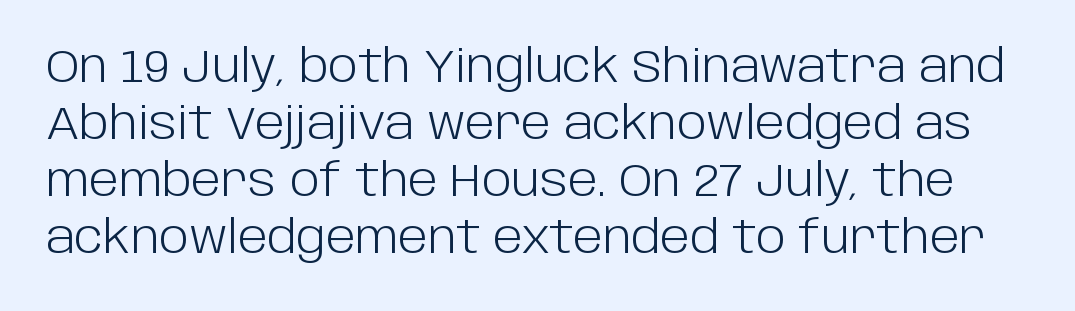
The image shows 45 px light sans-serif type, upright; set normal line spacing (1.27x), normal letter spacing, not underlined; low stroke contrast and a large x-height.
